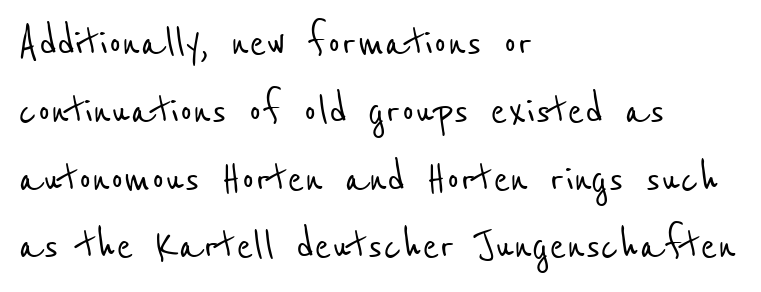
The image shows 51 px condensed sans-serif type; set left-aligned, normal line spacing (1.33x), normal letter spacing, not underlined; low stroke contrast and a medium x-height.
